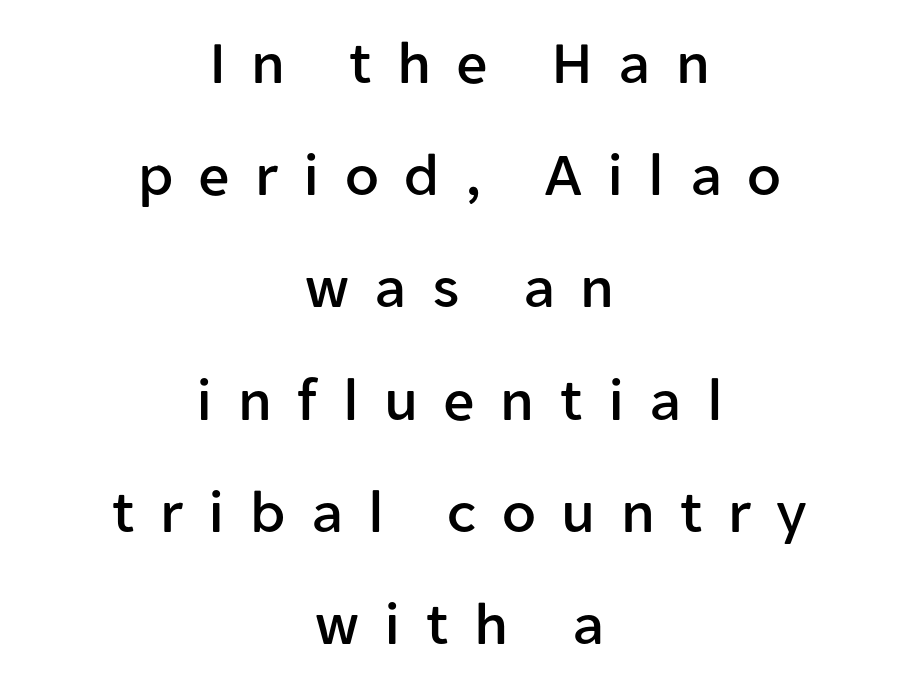
{"serif": "no", "italic": "no", "width": "normal", "stroke_contrast": "low", "x_height": "medium", "monospaced": "no", "underline": "no", "align": "center", "line_spacing_ratio": 1.81, "letter_spacing": "wide", "letter_spacing_em": 0.41, "glyph_px": 62}
